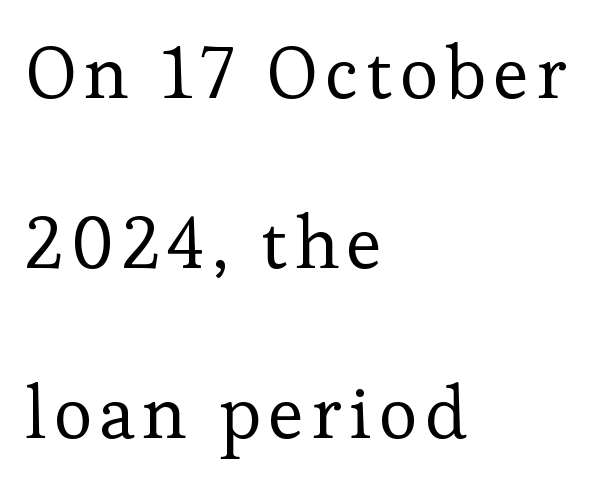
{"serif": "yes", "italic": "no", "bold": "no", "weight": "regular", "width": "normal", "stroke_contrast": "low", "x_height": "medium", "monospaced": "no", "underline": "no", "align": "left", "line_spacing": "loose", "line_spacing_ratio": 2.3, "glyph_px": 74}
